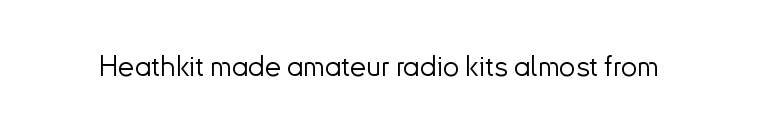
Q: Is the text bold? A: No.
Q: Is the text italic (slanted)? A: No, it is upright.
Q: Is the typeface a serif or a sans-serif typeface? A: Sans-serif.
Q: Is the text underlined? A: No.
Q: Is the spacing between letters normal or unusually wide? A: Normal.
Q: Width (condensed, normal, or wide)? A: Normal.
Q: Stroke contrast? A: Low.
Q: x-height? A: Small.
Q: Monospaced? A: No.
